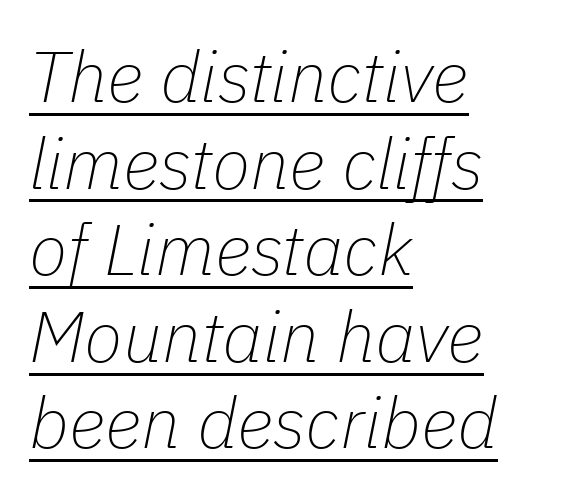
Spacing between characters is what you'd get straight out of the box. The strokes are not fattened; the text isn't bold. Designer's note — italics engaged. The rendering uses natural spacing where letterforms have individual widths. Underline: present. The passage is arranged the way most books set body copy — flush left.
